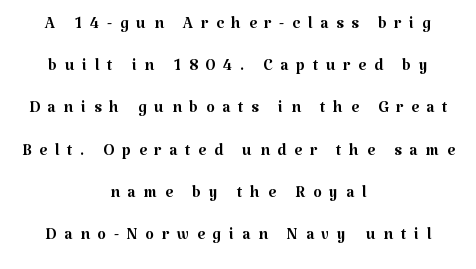
The letters stand straight up with perfectly vertical stems. Horizontal alignment here is central, giving a formal, balanced look. Is the type heavy? It reads as light-to-regular instead. Only glyphs here, with clear space below each row.
